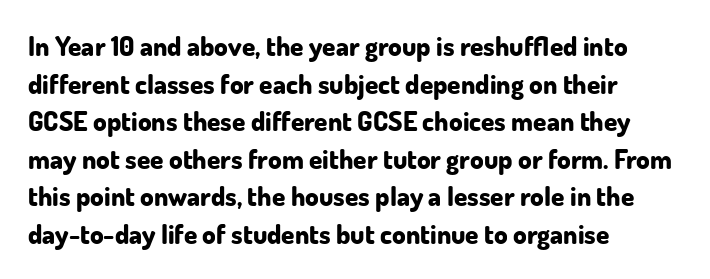
The image shows 27 px bold type, upright; set left-aligned, normal line spacing (1.39x), normal letter spacing, not underlined.
